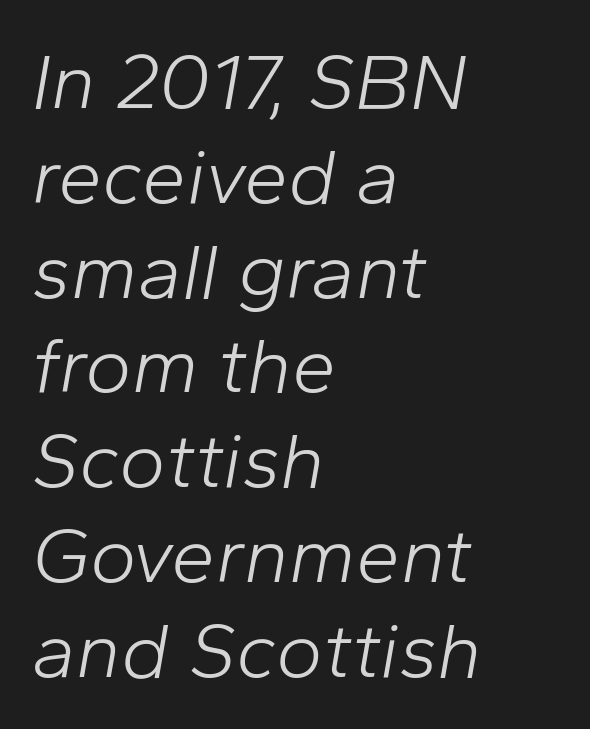
The image shows 79 px light type, italic (leaning right); set left-aligned, line spacing 1.2x, normal letter spacing, not underlined; low stroke contrast and a medium x-height.
